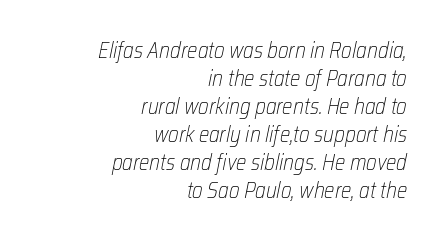
Q: Is the text bold? A: No.
Q: Is the text italic (slanted)? A: Yes, it leans right by about 12 degrees.
Q: Is the text underlined? A: No.
Q: How is the paragraph aligned? A: Right-aligned.
Q: Is the spacing between letters normal or unusually wide? A: Normal.
Q: Is the spacing between lines tight, normal or loose? A: Normal.
